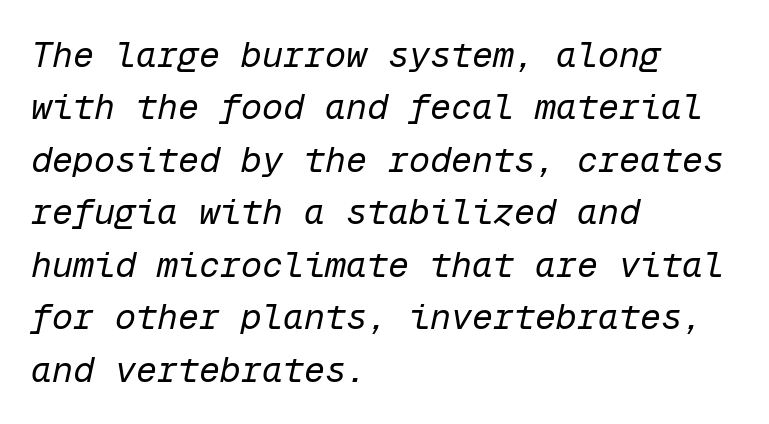
The image shows 35 px regular-weight type, italic (leaning right), monospaced; set left-aligned, normal line spacing (1.5x), normal letter spacing, not underlined; low stroke contrast and a medium x-height.
